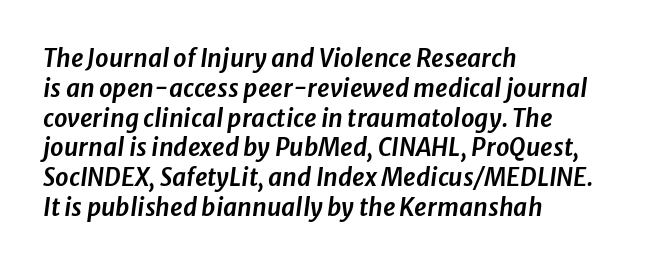
The image shows 24 px text type, italic (leaning right); set left-aligned, line spacing 1.24x, normal letter spacing, not underlined.
